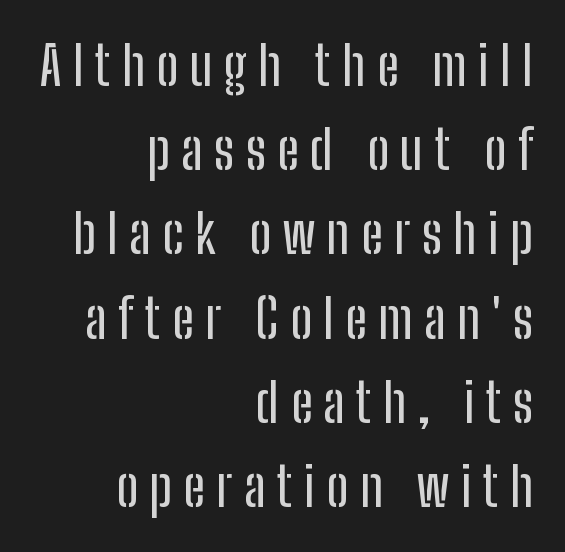
Q: Is the text italic (slanted)? A: No, it is upright.
Q: Is the typeface a serif or a sans-serif typeface? A: Sans-serif.
Q: Is the text underlined? A: No.
Q: How is the paragraph aligned? A: Right-aligned.
Q: Is the spacing between letters normal or unusually wide? A: Unusually wide.
Q: Is the spacing between lines tight, normal or loose? A: Normal.
Q: Width (condensed, normal, or wide)? A: Condensed.
Q: Stroke contrast? A: Low.
Q: x-height? A: Medium.
Q: Monospaced? A: No.
